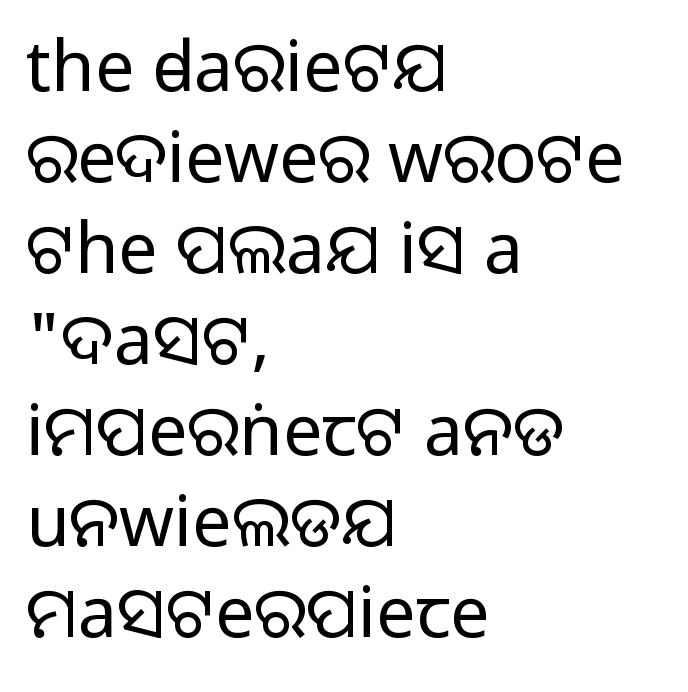
{"serif": "no", "italic": "no", "width": "normal", "stroke_contrast": "medium", "monospaced": "no", "underline": "no", "align": "left", "line_spacing": "normal", "line_spacing_ratio": 1.3, "letter_spacing": "normal", "letter_spacing_em": 0.0, "glyph_px": 70}
